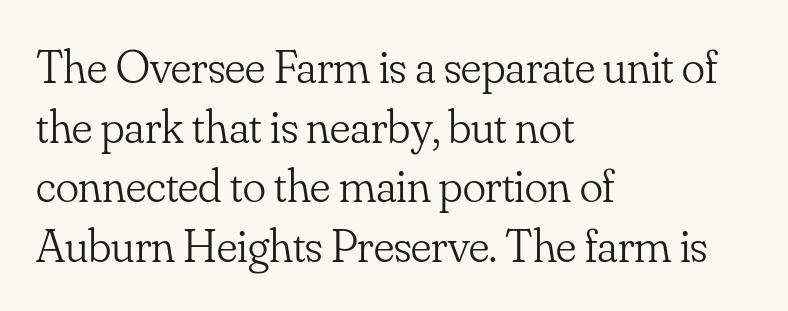
{"serif": "yes", "italic": "no", "bold": "no", "weight": "light", "width": "normal", "stroke_contrast": "low", "x_height": "small", "monospaced": "no", "underline": "no", "align": "left", "line_spacing_ratio": 1.24, "letter_spacing": "normal", "letter_spacing_em": 0.0, "glyph_px": 48}
